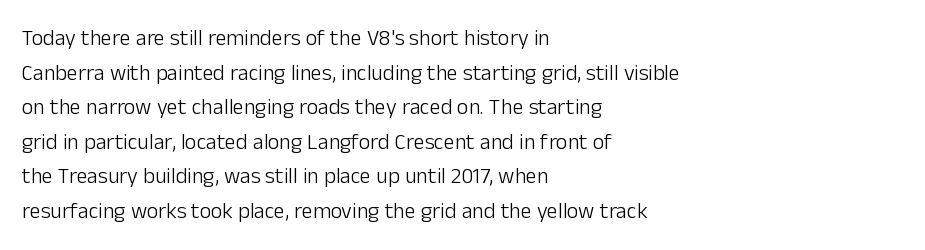
Q: Is the text bold? A: No.
Q: Is the text italic (slanted)? A: No, it is upright.
Q: Is the text underlined? A: No.
Q: How is the paragraph aligned? A: Left-aligned.
Q: Is the spacing between letters normal or unusually wide? A: Normal.
Q: Is the spacing between lines tight, normal or loose? A: Normal.
